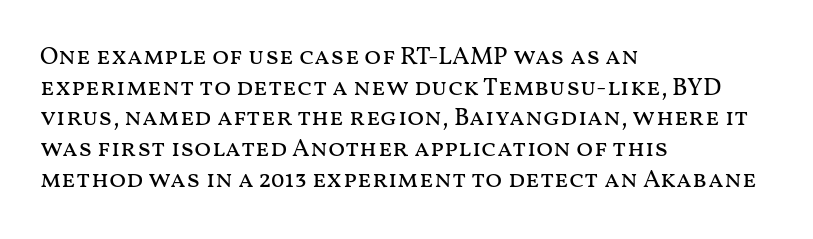
The image shows 25 px text type, upright; set left-aligned, line spacing 1.23x, normal letter spacing, not underlined.
